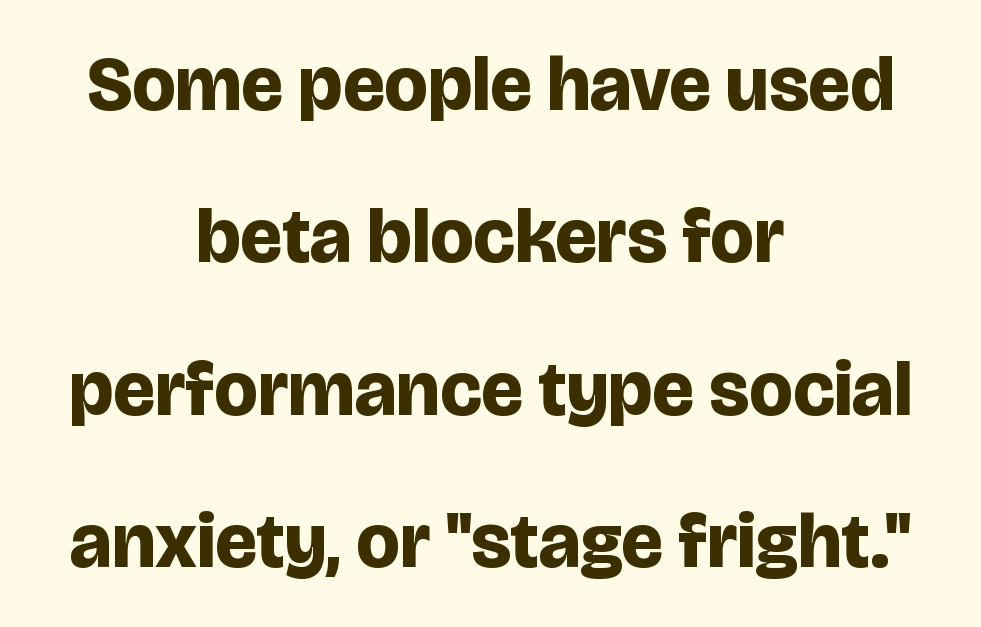
Q: Is the text bold? A: Yes.
Q: Is the text italic (slanted)? A: No, it is upright.
Q: Is the typeface a serif or a sans-serif typeface? A: Sans-serif.
Q: Is the text underlined? A: No.
Q: How is the paragraph aligned? A: Centered.
Q: Is the spacing between letters normal or unusually wide? A: Normal.
Q: Is the spacing between lines tight, normal or loose? A: Loose.
Q: Width (condensed, normal, or wide)? A: Normal.
Q: Stroke contrast? A: Low.
Q: x-height? A: Large.
Q: Monospaced? A: No.
